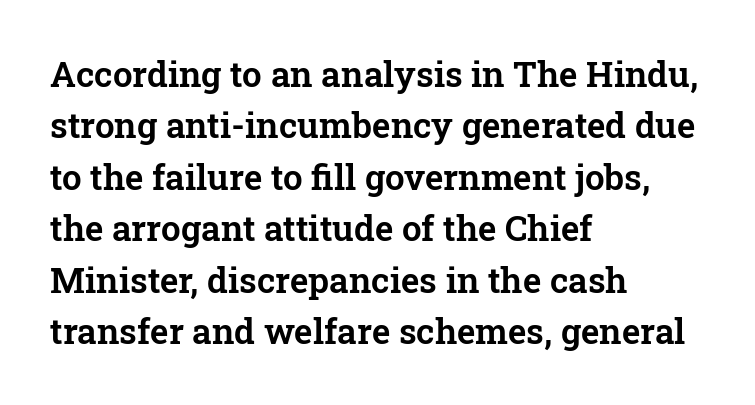
The image shows 35 px serif type, upright; set left-aligned, normal line spacing (1.47x), normal letter spacing, not underlined; low stroke contrast and a medium x-height.
